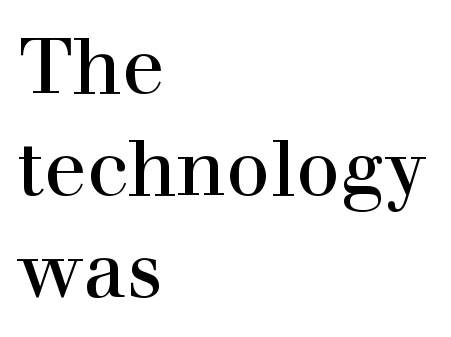
The image shows 78 px serif type, upright; set left-aligned, normal line spacing (1.31x), normal letter spacing, not underlined; a medium x-height.
